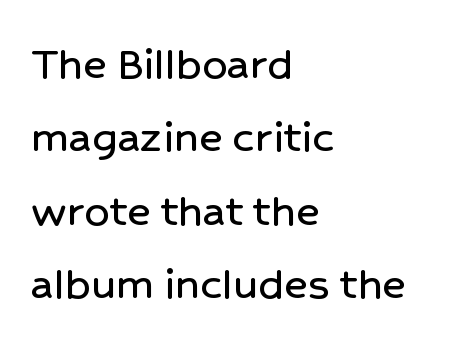
{"serif": "no", "italic": "no", "width": "normal", "stroke_contrast": "low", "x_height": "medium", "monospaced": "no", "underline": "no", "align": "left", "line_spacing": "normal", "line_spacing_ratio": 1.47, "letter_spacing": "normal", "letter_spacing_em": 0.0, "glyph_px": 50}
